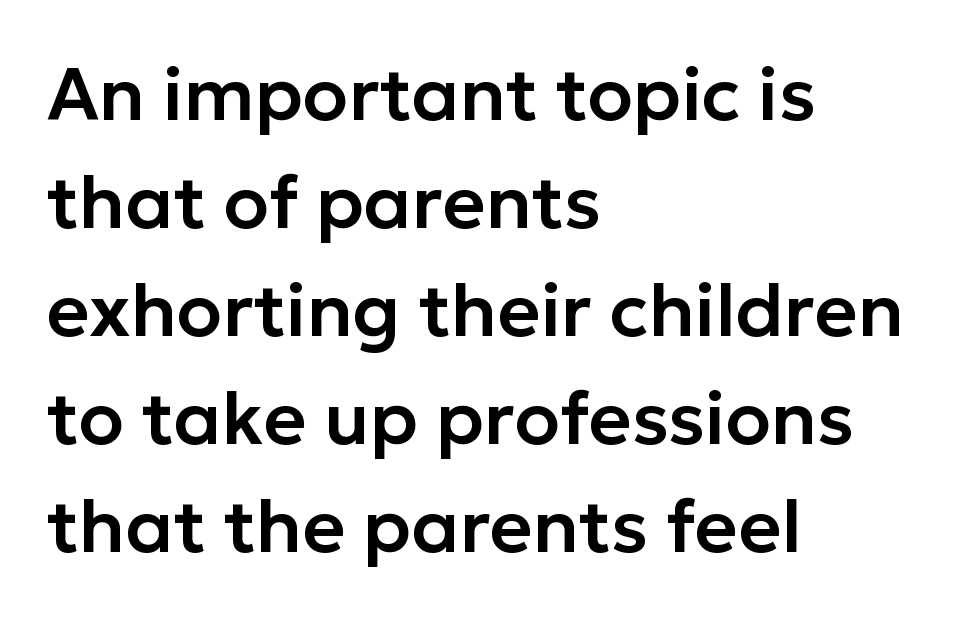
The image shows 74 px sans-serif type, upright; set left-aligned, normal line spacing (1.46x), normal letter spacing, not underlined; low stroke contrast and a medium x-height.
